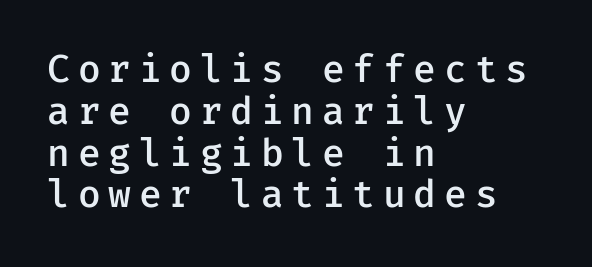
Note the uniform advance width — an 'i' takes as much space as an 'm'. The rendering uses a small line-height, squeezing the rows. Left-aligned paragraph, ragged on the right. How are the letters spaced? Widely, with obvious added tracking. Each glyph is drawn with semibold strokes, heavier than normal yet not fully bold. Type style note: lacks serifs.
